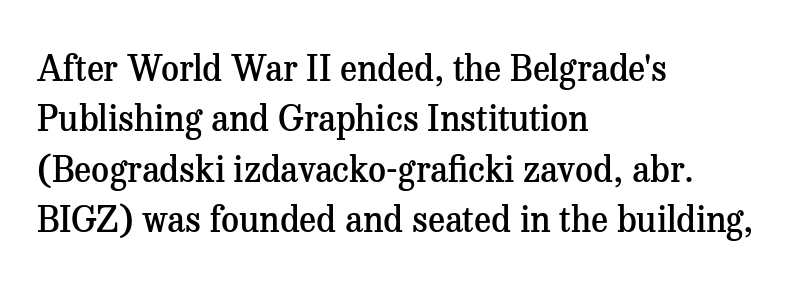
{"serif": "yes", "italic": "no", "bold": "semi", "weight": "semibold", "width": "normal", "stroke_contrast": "medium", "x_height": "medium", "monospaced": "no", "underline": "no", "align": "left", "line_spacing": "normal", "line_spacing_ratio": 1.44, "letter_spacing": "normal", "letter_spacing_em": 0.0, "glyph_px": 35}
